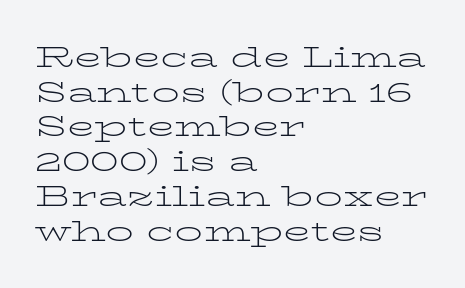
The image shows 28 px light, wide serif type, upright; set left-aligned, line spacing 1.24x, normal letter spacing, not underlined; low stroke contrast and a medium x-height.
